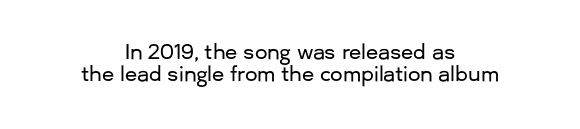
Glance below the letters and you will spot only blank space. What's the leading like? Squeezed, with rows nearly overlapping. The passage is arranged like a title page — every line centered. The letters stand upright; this is a roman face. Honestly, the letter spacing is just normal — you wouldn't notice it.
